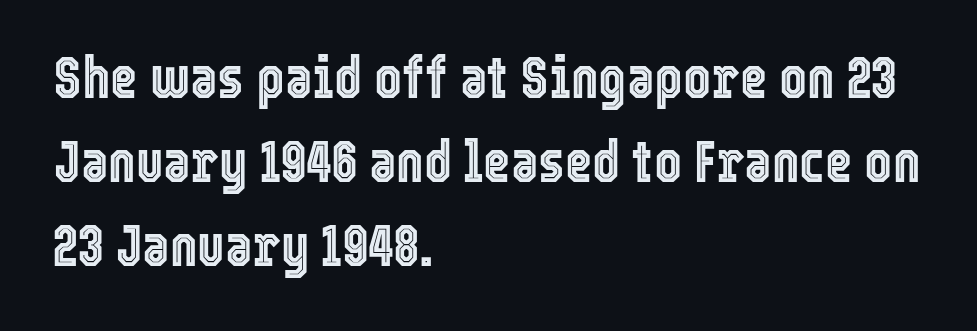
A roman cut, with each character standing at attention. Only glyphs here, with clear space below each row. A typesetter would call this proportional, since set widths differ per character. There is no visible air inserted between adjacent glyphs. Does the leading feel generous? No, just average.
